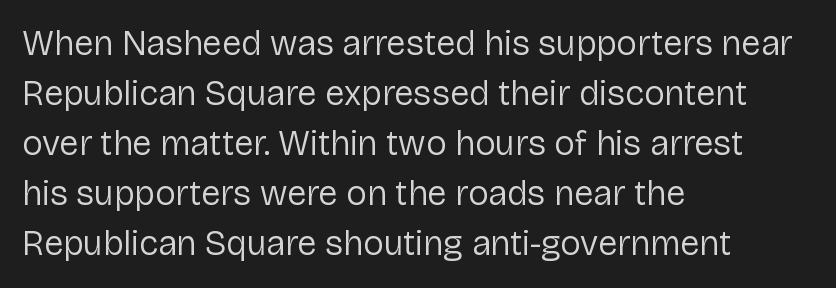
Q: Is the text bold? A: No.
Q: Is the text italic (slanted)? A: No, it is upright.
Q: Is the typeface a serif or a sans-serif typeface? A: Sans-serif.
Q: Is the text underlined? A: No.
Q: How is the paragraph aligned? A: Left-aligned.
Q: Is the spacing between letters normal or unusually wide? A: Normal.
Q: Is the spacing between lines tight, normal or loose? A: Normal.
Q: Width (condensed, normal, or wide)? A: Normal.
Q: Stroke contrast? A: Low.
Q: x-height? A: Medium.
Q: Monospaced? A: No.
